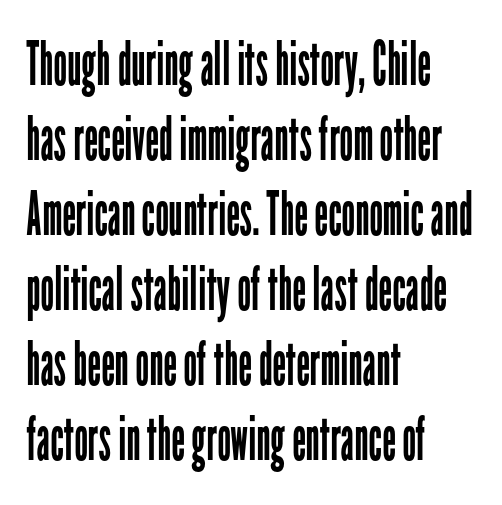
{"serif": "no", "italic": "no", "bold": "no", "weight": "regular", "width": "condensed", "stroke_contrast": "low", "x_height": "medium", "monospaced": "no", "underline": "no", "align": "left", "line_spacing_ratio": 1.23, "letter_spacing": "normal", "letter_spacing_em": 0.0, "glyph_px": 61}
